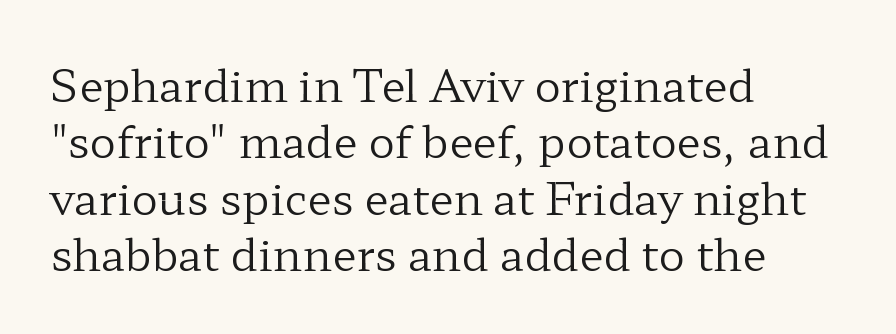
{"serif": "yes", "italic": "no", "bold": "no", "weight": "regular", "width": "wide", "stroke_contrast": "low", "x_height": "medium", "monospaced": "no", "underline": "no", "align": "left", "line_spacing": "normal", "line_spacing_ratio": 1.28, "letter_spacing": "normal", "letter_spacing_em": 0.0, "glyph_px": 44}
